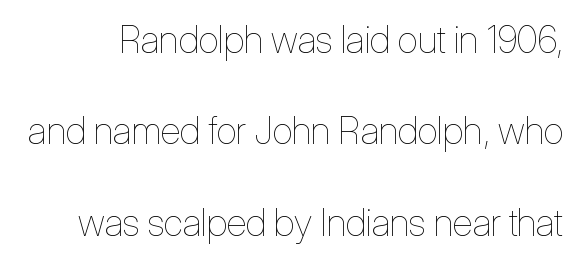
{"italic": "no", "bold": "no", "weight": "thin", "width": "condensed", "stroke_contrast": "low", "x_height": "medium", "monospaced": "no", "underline": "no", "line_spacing": "loose", "line_spacing_ratio": 2.47, "letter_spacing": "normal", "letter_spacing_em": 0.0, "glyph_px": 37}
